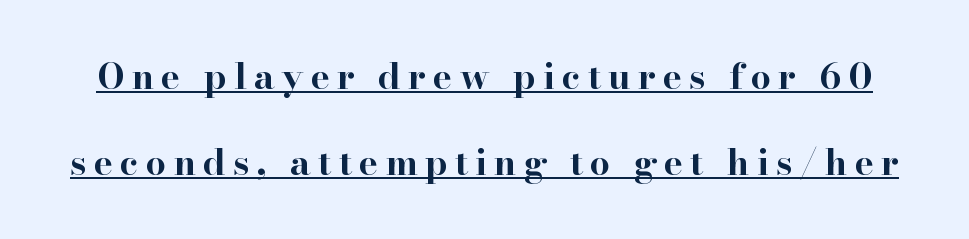
{"serif": "yes", "italic": "no", "bold": "yes", "weight": "bold", "width": "wide", "stroke_contrast": "high", "x_height": "small", "monospaced": "no", "underline": "yes", "line_spacing": "loose", "line_spacing_ratio": 2.4, "letter_spacing": "wide", "letter_spacing_em": 0.2, "glyph_px": 36}
